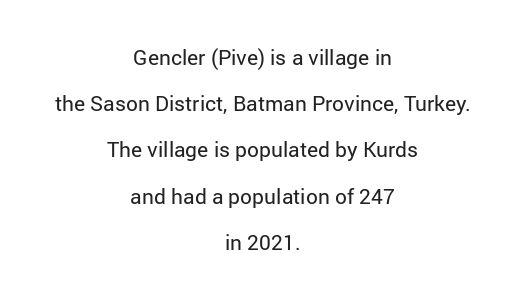
The gaps between neighbouring characters are ordinary and unremarkable. The paragraph has two soft edges and a firm central axis. The area under the type is left untouched. The lines are spread far apart with generous leading. Unbolded letterforms with no extra heft. Posture: straight, roman, zero tilt.
